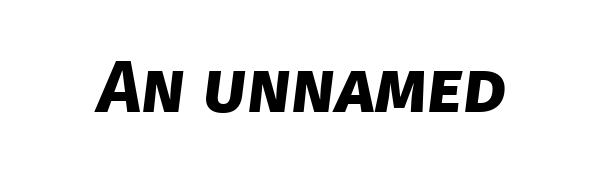
What stands out about the letter spacing? Nothing — it is the standard amount. The font is running at its bold setting. Descenders are the only things crossing below the line. The face used here is proportionally spaced, like ordinary book or web type. Classification — sans serif.
